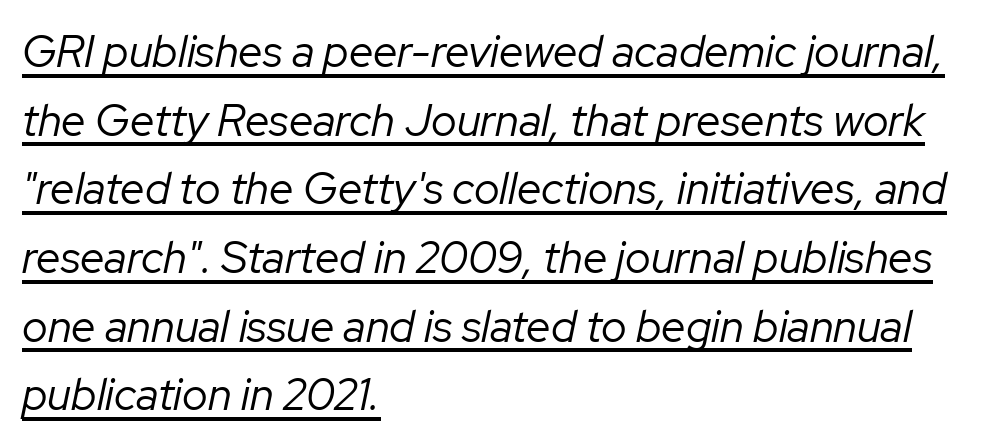
{"italic": "yes", "lean": "right", "slant_degrees": 12, "bold": "no", "weight": "regular", "width": "normal", "stroke_contrast": "low", "x_height": "medium", "monospaced": "no", "underline": "yes", "align": "left", "line_spacing": "normal", "line_spacing_ratio": 1.56, "letter_spacing": "normal", "letter_spacing_em": 0.0, "glyph_px": 44}
